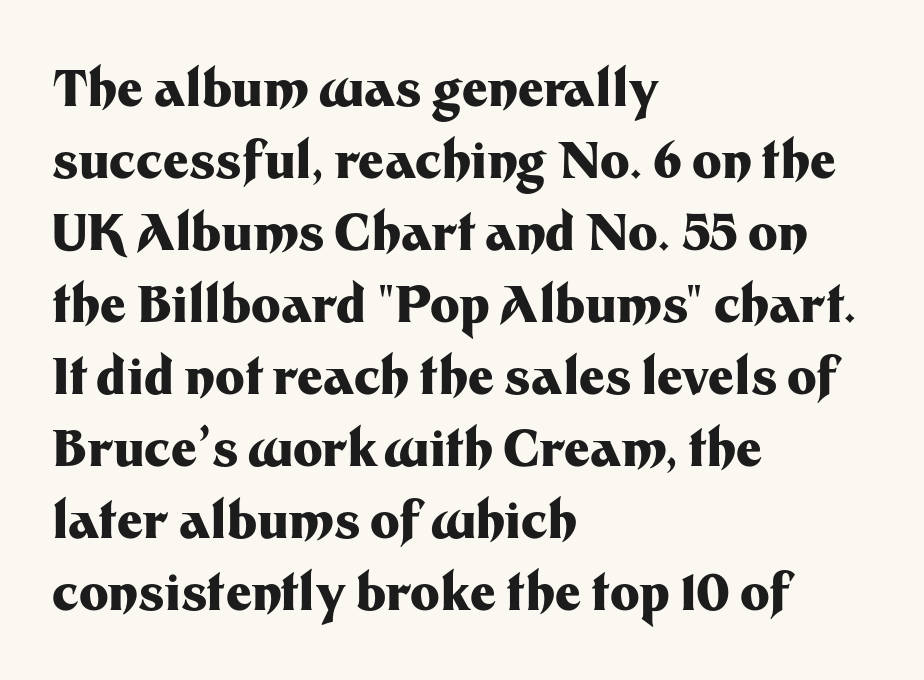
The image shows 50 px heavy sans-serif type, upright; set left-aligned, normal line spacing (1.44x), normal letter spacing, not underlined; medium stroke contrast and a medium x-height.
